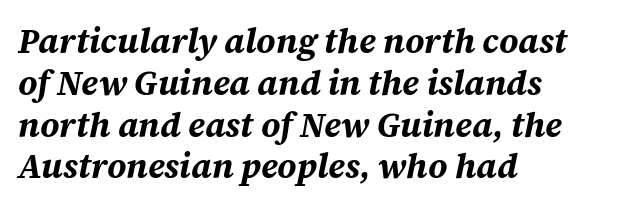
In terms of posture, this sample is oblique. The text block is weighted toward the left margin, trailing off unevenly rightward. The gap between lines stays unmarked. Short note: letters normally spaced. The rendering uses a bold face; every stroke is thick and dark.
